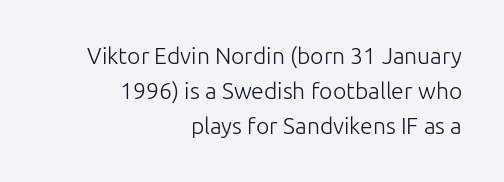
{"italic": "no", "bold": "no", "underline": "no", "align": "right", "line_spacing": "normal", "line_spacing_ratio": 1.52, "letter_spacing": "normal", "letter_spacing_em": 0.0, "glyph_px": 23}
